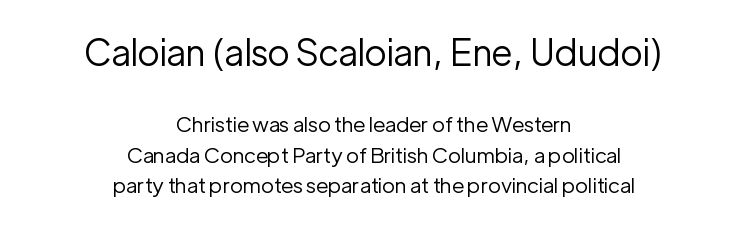
The image shows 36 px regular-weight sans-serif type, upright; set centered, normal line spacing (1.47x), normal letter spacing, not underlined; the first (top) block is 1.71x larger; low stroke contrast and a medium x-height.
